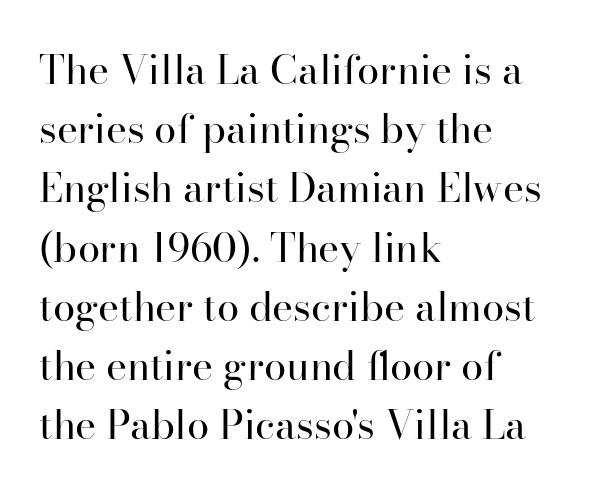
The image shows 40 px regular-weight serif type, upright; set left-aligned, normal line spacing (1.48x), normal letter spacing, not underlined; high stroke contrast and a small x-height.
